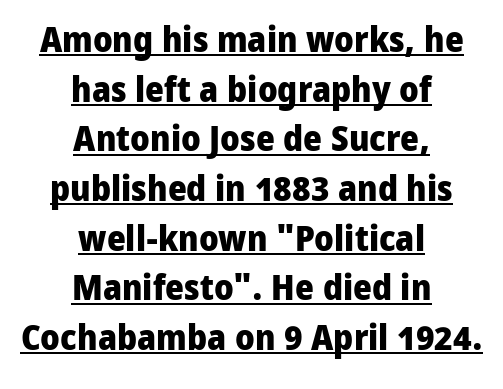
{"serif": "no", "italic": "no", "bold": "yes", "weight": "heavy", "width": "normal", "stroke_contrast": "low", "x_height": "medium", "monospaced": "no", "underline": "yes", "align": "center", "line_spacing": "normal", "line_spacing_ratio": 1.38, "letter_spacing": "normal", "letter_spacing_em": 0.0, "glyph_px": 36}
